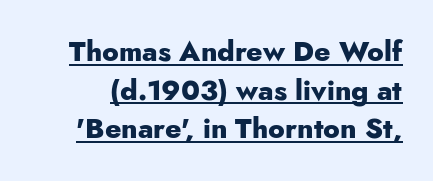
Descenders here cross a horizontal rule under the line. What weight is shown? A full bold with thick strokes. The line-height multiplier appears to be the usual default. The typeface chosen for these lines omits serifs. Varying glyph widths throughout — classic text-font behaviour.
